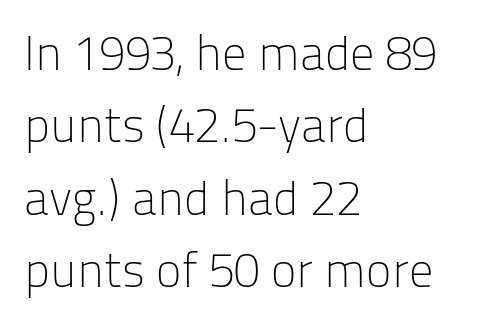
{"serif": "no", "italic": "no", "bold": "no", "weight": "light", "width": "normal", "stroke_contrast": "low", "x_height": "medium", "monospaced": "no", "underline": "no", "align": "left", "line_spacing": "normal", "line_spacing_ratio": 1.51, "letter_spacing": "normal", "letter_spacing_em": 0.0, "glyph_px": 48}
